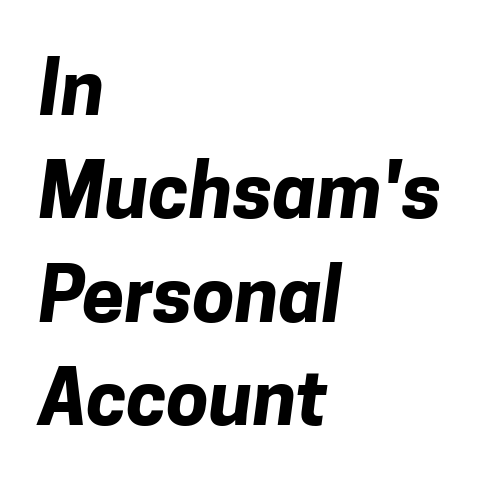
The image shows 76 px bold sans-serif type; set left-aligned, normal line spacing (1.36x), normal letter spacing, not underlined; low stroke contrast and a medium x-height.
